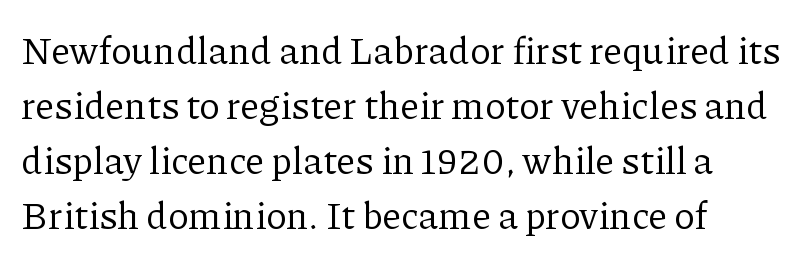
Q: Is the text bold? A: No.
Q: Is the text italic (slanted)? A: No, it is upright.
Q: Is the typeface a serif or a sans-serif typeface? A: Serif.
Q: Is the text underlined? A: No.
Q: How is the paragraph aligned? A: Left-aligned.
Q: Is the spacing between letters normal or unusually wide? A: Normal.
Q: Is the spacing between lines tight, normal or loose? A: Normal.
Q: Width (condensed, normal, or wide)? A: Normal.
Q: Stroke contrast? A: Low.
Q: x-height? A: Medium.
Q: Monospaced? A: No.
